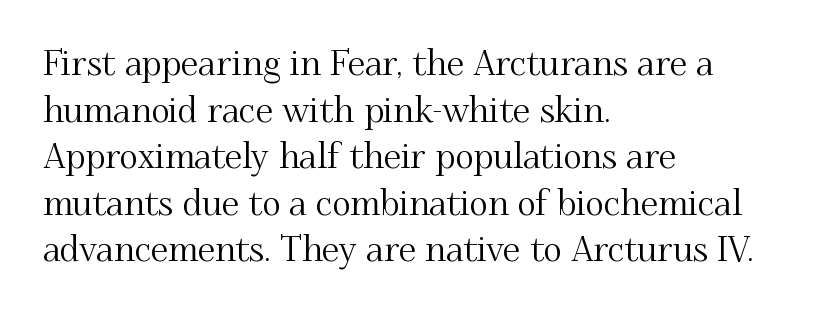
Q: Is the text italic (slanted)? A: No, it is upright.
Q: Is the typeface a serif or a sans-serif typeface? A: Serif.
Q: Is the text underlined? A: No.
Q: How is the paragraph aligned? A: Left-aligned.
Q: Is the spacing between letters normal or unusually wide? A: Normal.
Q: Is the spacing between lines tight, normal or loose? A: Normal.
Q: Width (condensed, normal, or wide)? A: Normal.
Q: Stroke contrast? A: Medium.
Q: x-height? A: Small.
Q: Monospaced? A: No.
